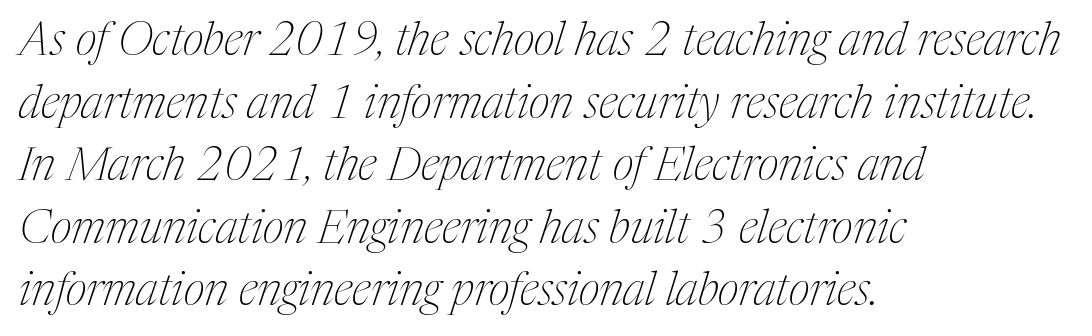
Q: Is the text bold? A: No.
Q: Is the text italic (slanted)? A: Yes, it leans right by about 17 degrees.
Q: Is the typeface a serif or a sans-serif typeface? A: Serif.
Q: Is the text underlined? A: No.
Q: How is the paragraph aligned? A: Left-aligned.
Q: Is the spacing between letters normal or unusually wide? A: Normal.
Q: Is the spacing between lines tight, normal or loose? A: Normal.
Q: Width (condensed, normal, or wide)? A: Condensed.
Q: Stroke contrast? A: Medium.
Q: x-height? A: Medium.
Q: Monospaced? A: No.
